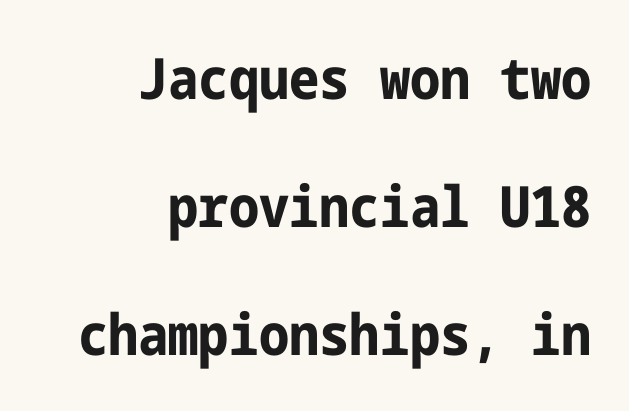
{"serif": "no", "italic": "no", "bold": "yes", "weight": "bold", "width": "condensed", "stroke_contrast": "low", "x_height": "medium", "underline": "no", "align": "right", "line_spacing": "loose", "line_spacing_ratio": 2.25, "letter_spacing": "normal", "letter_spacing_em": 0.0, "glyph_px": 57}
